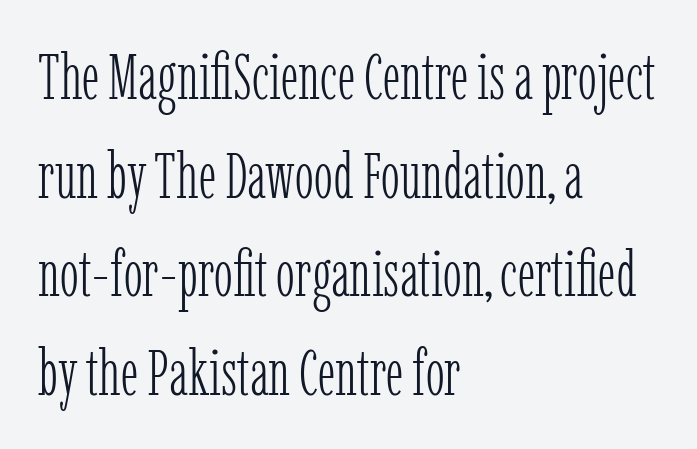
The image shows 64 px light, condensed serif type, upright; set left-aligned, normal line spacing (1.54x), normal letter spacing, not underlined; low stroke contrast and a medium x-height.
